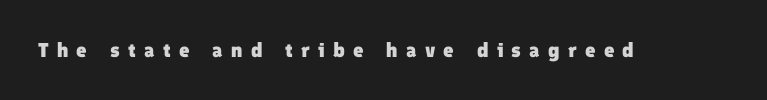
The image shows 20 px bold type; set unusually wide letter spacing (+0.41 em), not underlined.
